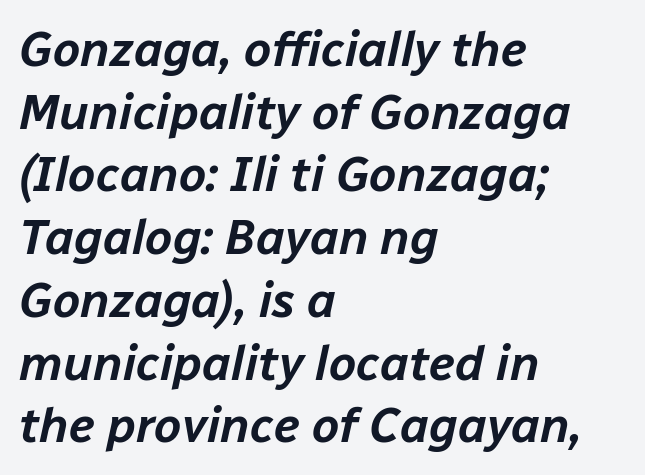
Q: Is the text italic (slanted)? A: Yes, it leans right by about 12 degrees.
Q: Is the text underlined? A: No.
Q: How is the paragraph aligned? A: Left-aligned.
Q: Is the spacing between letters normal or unusually wide? A: Normal.
Q: Is the spacing between lines tight, normal or loose? A: Normal.
Q: Width (condensed, normal, or wide)? A: Normal.
Q: Stroke contrast? A: Low.
Q: x-height? A: Medium.
Q: Monospaced? A: No.
